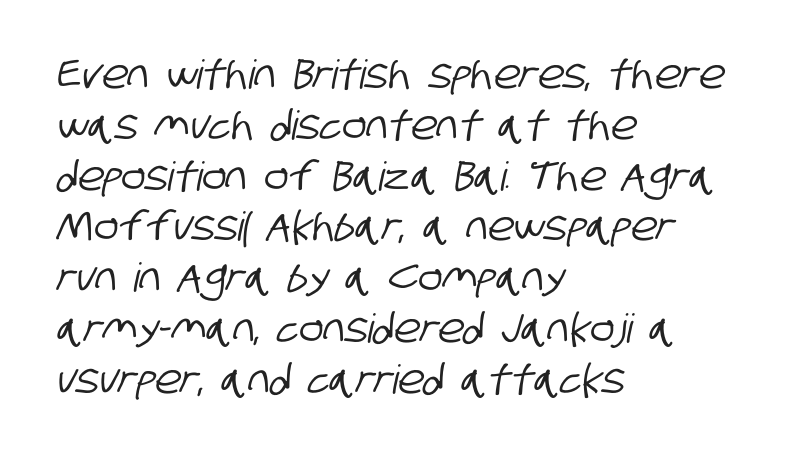
Q: Is the typeface a serif or a sans-serif typeface? A: Sans-serif.
Q: Is the text underlined? A: No.
Q: How is the paragraph aligned? A: Left-aligned.
Q: Is the spacing between letters normal or unusually wide? A: Normal.
Q: Is the spacing between lines tight, normal or loose? A: Normal.
Q: Width (condensed, normal, or wide)? A: Condensed.
Q: Stroke contrast? A: Low.
Q: x-height? A: Large.
Q: Monospaced? A: No.
